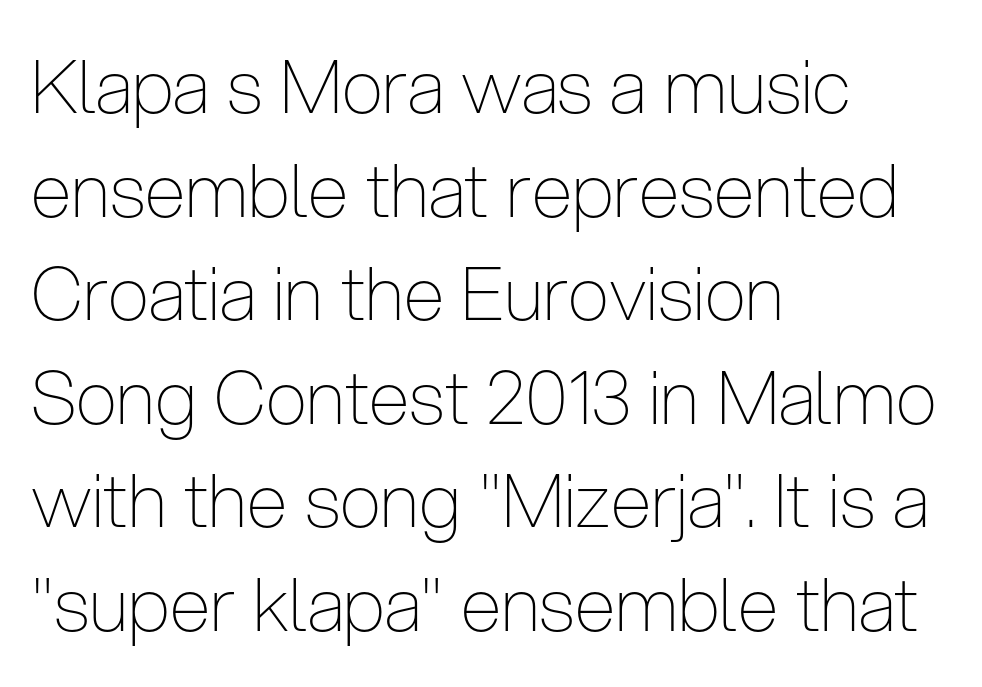
The image shows 74 px thin, condensed sans-serif type, upright; set left-aligned, normal line spacing (1.4x), normal letter spacing, not underlined; low stroke contrast and a medium x-height.
